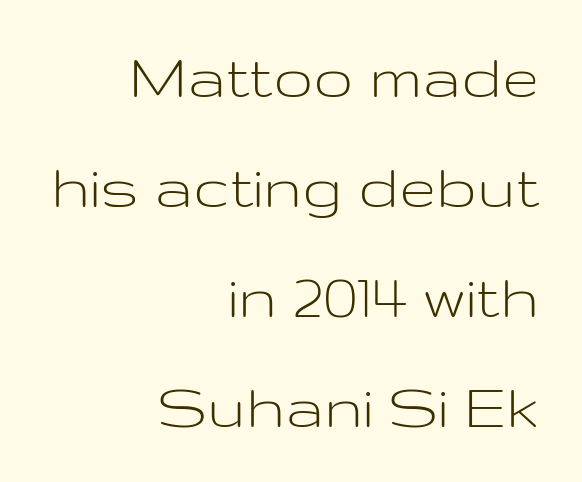
Vertical stems look standard width or narrower in stroke. Nothing sits at the stroke ends, so this counts as sans-serif. This sample uses plain, unmodified letter spacing. Decoration check: the copy has no underline. The type sits square on the baseline with zero lean.
